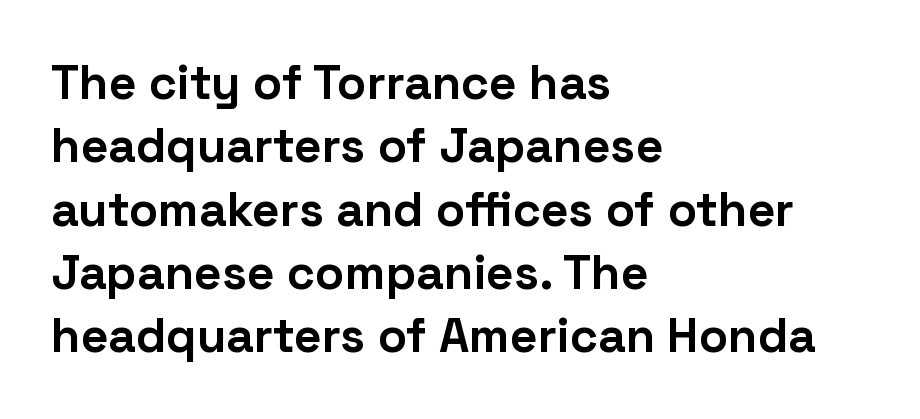
A dark, heavy texture on the line: the type is bold. Compared with typical body copy, the letter spacing here is the same. Examine the stroke ends and you'll find no serifs. Left-aligned paragraph, ragged on the right.
